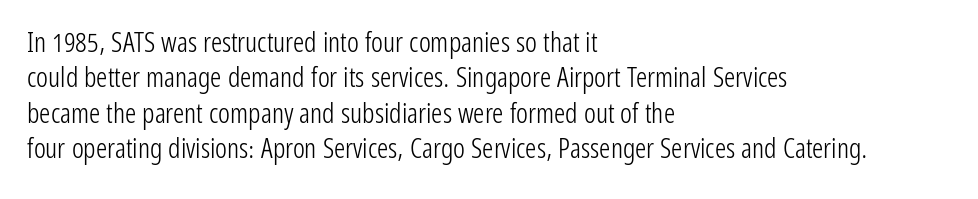
Lines of text with bare space underneath. The characters are drawn with everyday or finer stroke widths. The paragraph shown leans on its left margin. Does extra space separate the letters? No, they use regular spacing. The lettering holds an erect, upright posture throughout.
